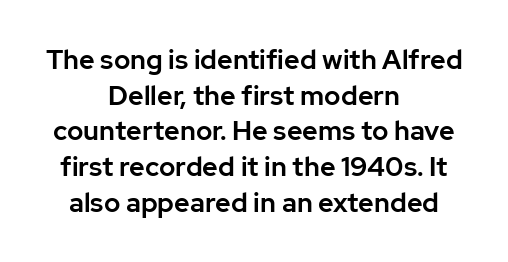
Q: Is the text italic (slanted)? A: No, it is upright.
Q: Is the text underlined? A: No.
Q: How is the paragraph aligned? A: Centered.
Q: Is the spacing between letters normal or unusually wide? A: Normal.
Q: Is the spacing between lines tight, normal or loose? A: Normal.
